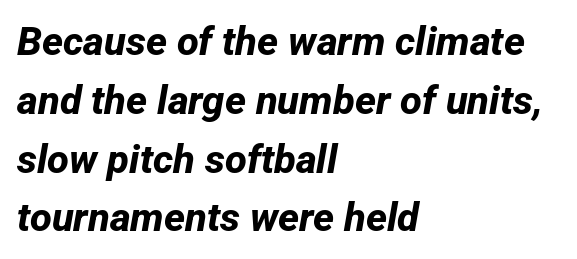
Are there feet on the stems? There aren't — it's a sans. Typographic density is high because the face is bold. The compositor pushed each line to the left boundary. A clean baseline with only descenders dipping below it.
